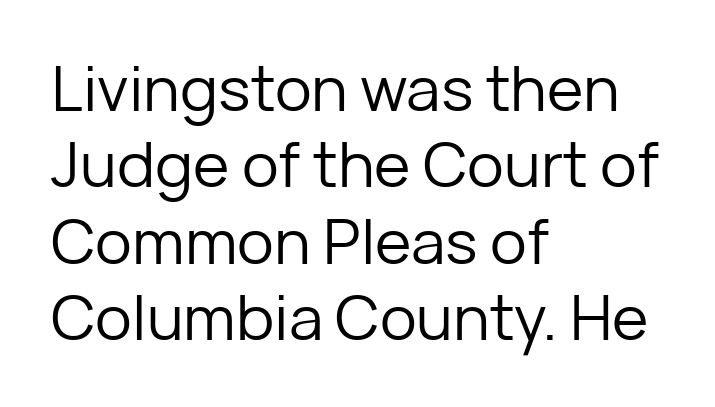
Leftover space on each line is placed entirely after the last word. The passage shown is typed in a proportional face where columns would drift. Rule under the text: the space is simply empty. This is roman type, the default non-slanted kind. The rendering keeps characters at their native spacing.
